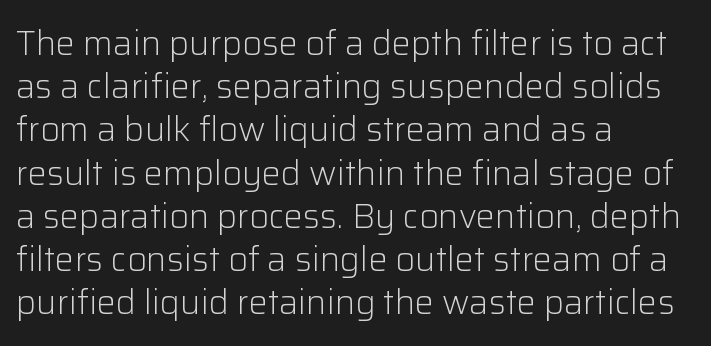
{"serif": "no", "italic": "no", "bold": "no", "weight": "light", "width": "normal", "stroke_contrast": "low", "x_height": "medium", "monospaced": "no", "underline": "no", "align": "left", "line_spacing": "normal", "line_spacing_ratio": 1.27, "letter_spacing": "normal", "letter_spacing_em": 0.0, "glyph_px": 34}
